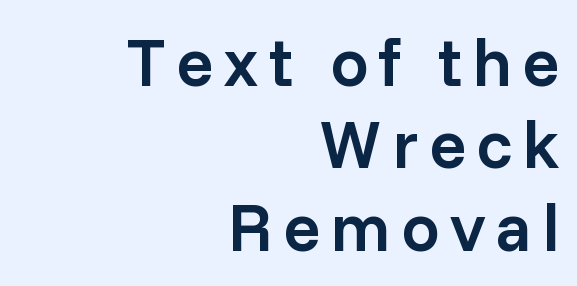
{"serif": "no", "italic": "no", "bold": "semi", "weight": "semibold", "width": "normal", "stroke_contrast": "low", "x_height": "medium", "monospaced": "no", "underline": "no", "align": "right", "line_spacing_ratio": 1.21, "glyph_px": 68}
